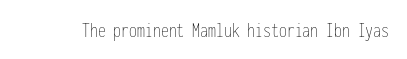
Q: Is the text bold? A: No.
Q: Is the text italic (slanted)? A: No, it is upright.
Q: Is the text underlined? A: No.
Q: Is the spacing between letters normal or unusually wide? A: Normal.
